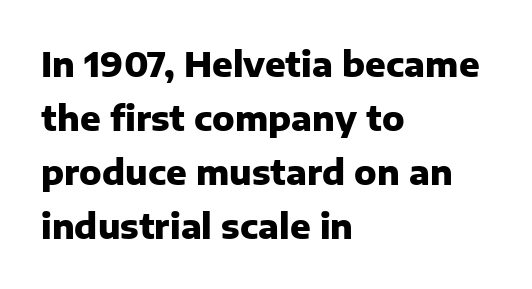
The image shows 34 px heavy sans-serif type, upright; set left-aligned, normal line spacing (1.59x), normal letter spacing, not underlined; low stroke contrast and a medium x-height.
